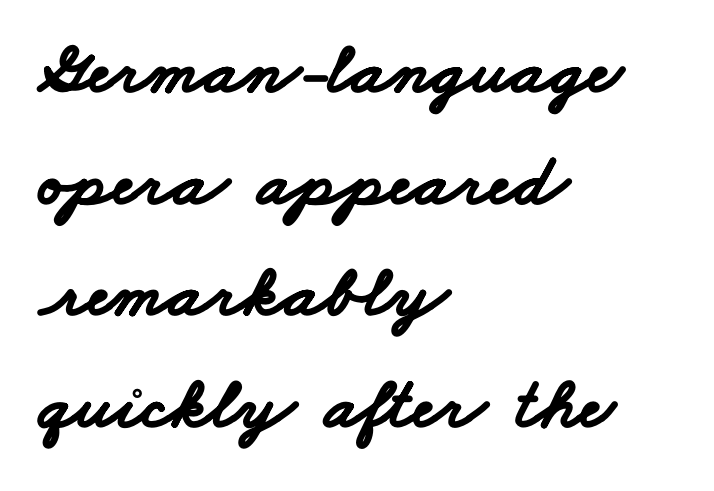
Q: Is the text bold? A: Yes.
Q: Is the typeface a serif or a sans-serif typeface? A: Sans-serif.
Q: Is the text underlined? A: No.
Q: How is the paragraph aligned? A: Left-aligned.
Q: Is the spacing between letters normal or unusually wide? A: Normal.
Q: Is the spacing between lines tight, normal or loose? A: Normal.
Q: Width (condensed, normal, or wide)? A: Wide.
Q: Stroke contrast? A: Low.
Q: x-height? A: Small.
Q: Monospaced? A: No.
